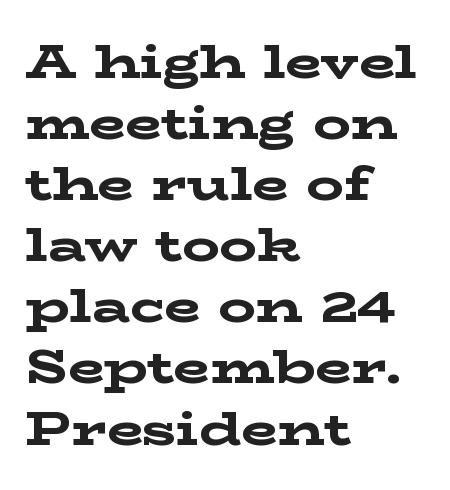
Regarding leading, the lines here are spaced in the standard way. Is the block centered? No — it sits flush against the left margin. No word sits above an underline. Is this a fixed-width face? No — the glyphs have proportional, varying widths.
